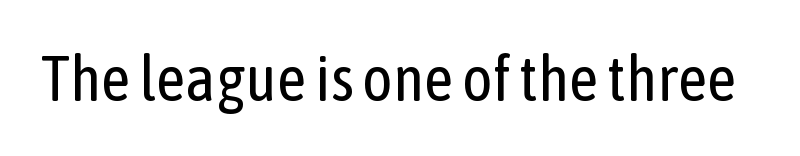
To sum up the face: it is a sans, with no serifs. These lines were composed using upright roman letters. Weight: in the light-to-regular range. Looks like regular typesetting: each glyph gets only the width it needs. The space beneath each line is pristine and unruled.
